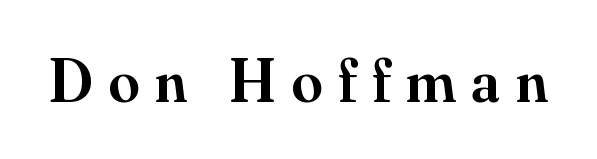
Note: serifs present on the glyphs. Heft: intermediate — a semibold. Ordinary non-slanted type is in use. These lines are rendered in a variable-pitch font. Descenders are the only things crossing below the line. Words appear elongated and porous because spacing is wide.
